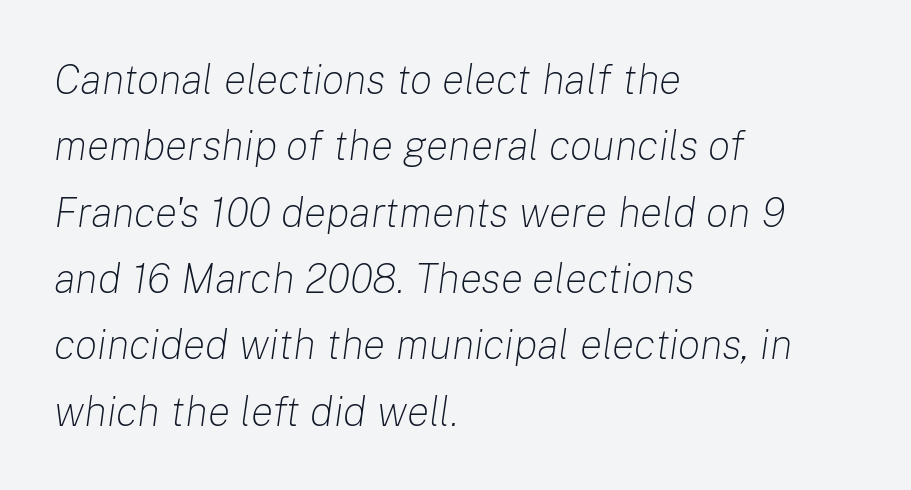
{"italic": "yes", "lean": "right", "slant_degrees": 8, "bold": "no", "weight": "light", "width": "normal", "stroke_contrast": "low", "x_height": "medium", "monospaced": "no", "underline": "no", "align": "left", "line_spacing": "normal", "line_spacing_ratio": 1.58, "letter_spacing": "normal", "letter_spacing_em": 0.0, "glyph_px": 42}
